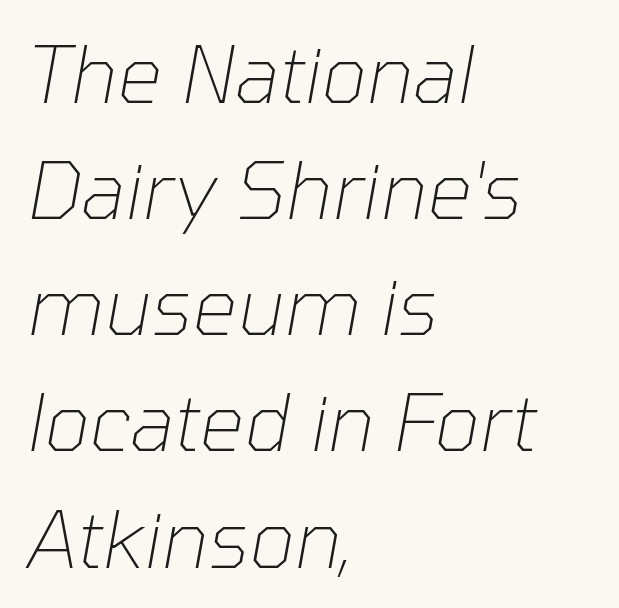
{"italic": "yes", "lean": "right", "slant_degrees": 10, "bold": "no", "weight": "thin", "width": "normal", "stroke_contrast": "low", "x_height": "medium", "monospaced": "no", "underline": "no", "align": "left", "line_spacing": "normal", "line_spacing_ratio": 1.47, "letter_spacing": "normal", "letter_spacing_em": 0.0, "glyph_px": 79}
